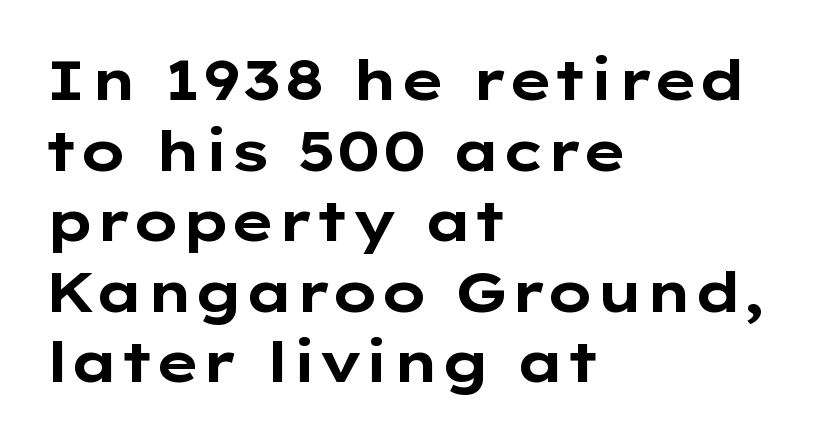
The image shows 56 px bold, wide sans-serif type, upright; set left-aligned, normal line spacing (1.26x), normal letter spacing, not underlined; low stroke contrast and a medium x-height.
